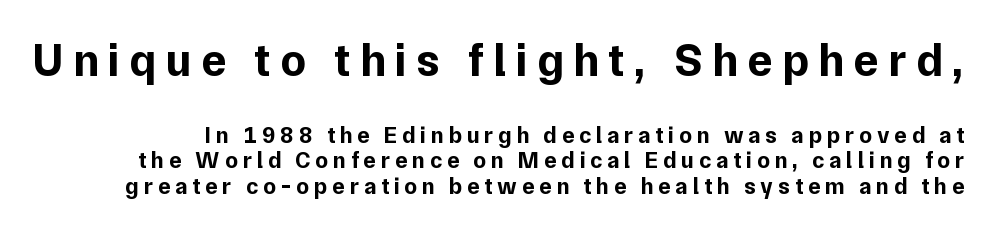
The image shows 46 px bold sans-serif type, upright; set tight line spacing (1.11x), unusually wide letter spacing (+0.21 em), not underlined; the first (top) block is 2.0x larger; low stroke contrast and a medium x-height.
